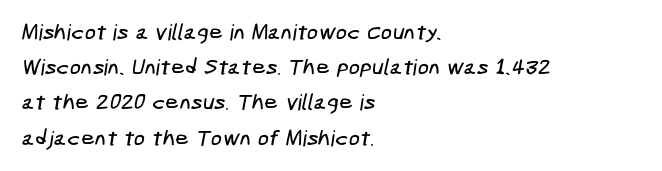
Q: Is the text underlined? A: No.
Q: How is the paragraph aligned? A: Left-aligned.
Q: Is the spacing between letters normal or unusually wide? A: Normal.
Q: Is the spacing between lines tight, normal or loose? A: Normal.
